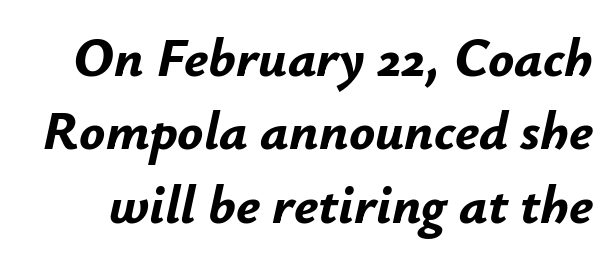
The words here are not underlined. Successive baselines arrive at the customary interval. These lines carry a lot of weight — the face is fully bold. Italic? Definitely — the glyphs are oblique. The letterforms sit shoulder to shoulder at normal distance. Character widths vary here, with narrow letters taking less room than wide ones.
